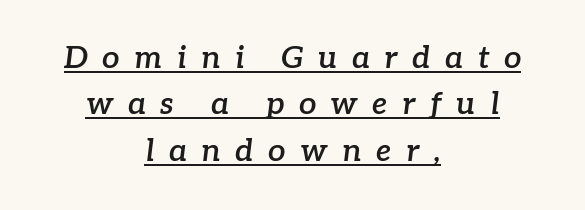
{"serif": "yes", "italic": "yes", "lean": "right", "slant_degrees": 7, "bold": "semi", "weight": "semibold", "width": "normal", "stroke_contrast": "low", "x_height": "medium", "monospaced": "no", "underline": "yes", "align": "center", "line_spacing": "normal", "line_spacing_ratio": 1.5, "letter_spacing": "wide", "letter_spacing_em": 0.47, "glyph_px": 31}
